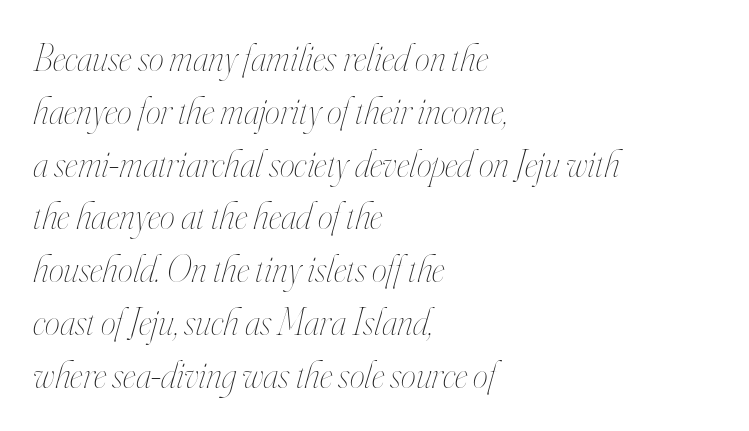
Q: Is the text bold? A: No.
Q: Is the text italic (slanted)? A: Yes, it leans right by about 16 degrees.
Q: Is the text underlined? A: No.
Q: How is the paragraph aligned? A: Left-aligned.
Q: Is the spacing between letters normal or unusually wide? A: Normal.
Q: Is the spacing between lines tight, normal or loose? A: Normal.
Q: Width (condensed, normal, or wide)? A: Condensed.
Q: Stroke contrast? A: High.
Q: x-height? A: Small.
Q: Monospaced? A: No.
